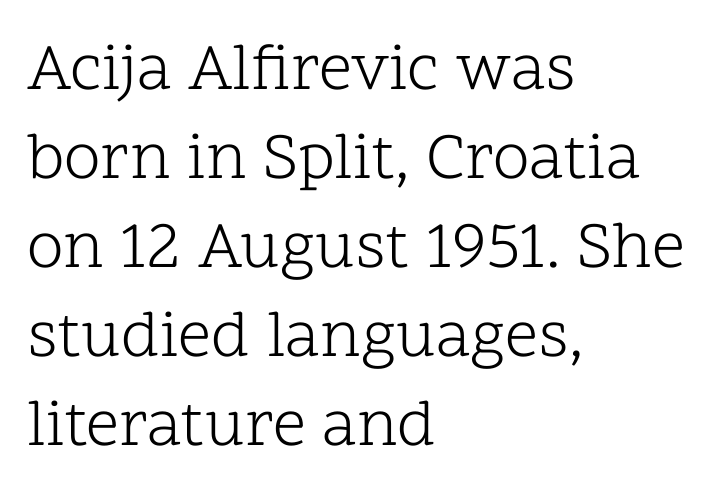
{"serif": "yes", "italic": "no", "bold": "no", "weight": "light", "width": "normal", "stroke_contrast": "low", "x_height": "medium", "monospaced": "no", "underline": "no", "align": "left", "line_spacing": "normal", "line_spacing_ratio": 1.35, "letter_spacing": "normal", "letter_spacing_em": 0.0, "glyph_px": 66}
